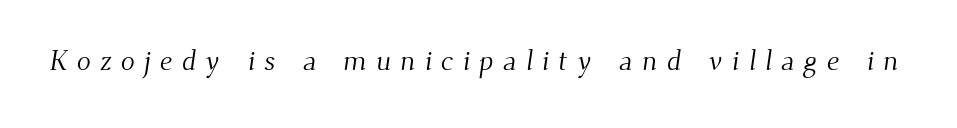
{"serif": "yes", "bold": "no", "weight": "light", "width": "normal", "stroke_contrast": "medium", "x_height": "small", "monospaced": "no", "underline": "no", "letter_spacing": "wide", "letter_spacing_em": 0.32, "glyph_px": 29}
